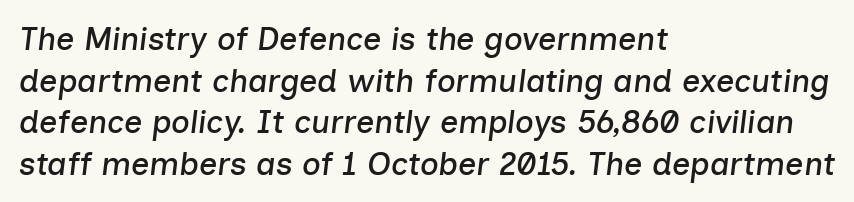
{"italic": "yes", "lean": "right", "slant_degrees": 7, "width": "normal", "stroke_contrast": "low", "x_height": "medium", "monospaced": "no", "underline": "no", "align": "left", "line_spacing": "normal", "line_spacing_ratio": 1.3, "letter_spacing": "normal", "letter_spacing_em": 0.0, "glyph_px": 32}
